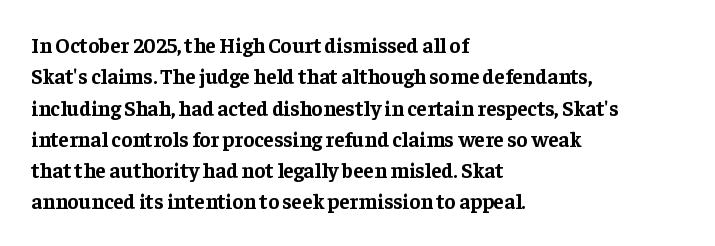
The image shows 21 px bold type, upright; set left-aligned, normal line spacing (1.49x), normal letter spacing, not underlined.
